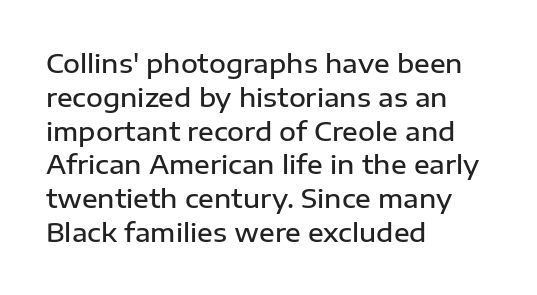
The image shows 26 px text type, upright; set left-aligned, normal line spacing (1.3x), normal letter spacing, not underlined.
